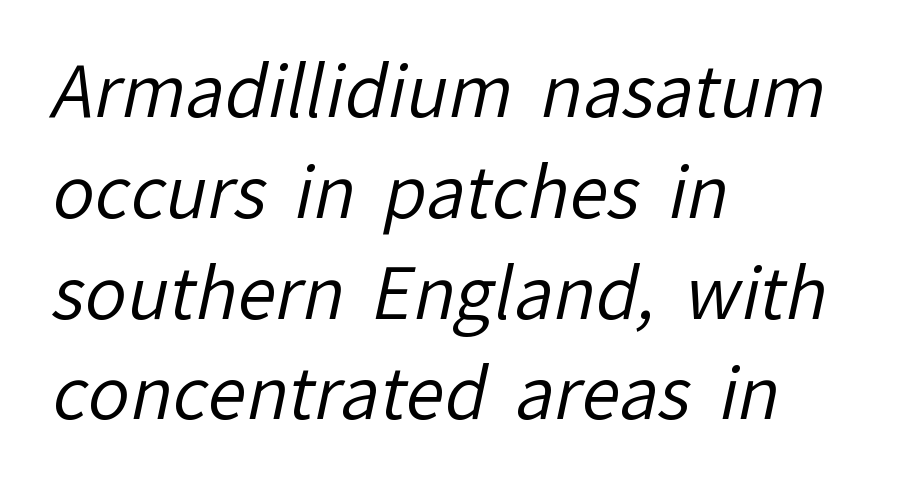
Characters follow at the spacing the type designer built in. Think of a printed novel: that variable character pitch is what you see here. Stroke mass is kept to a normal reading level or below. Observe the absence of serifs on each vertical stroke in this sample. Teacher's note: observe the even left margin — that is flush-left alignment. Is there much room between lines? A standard amount, neither cramped nor airy.
